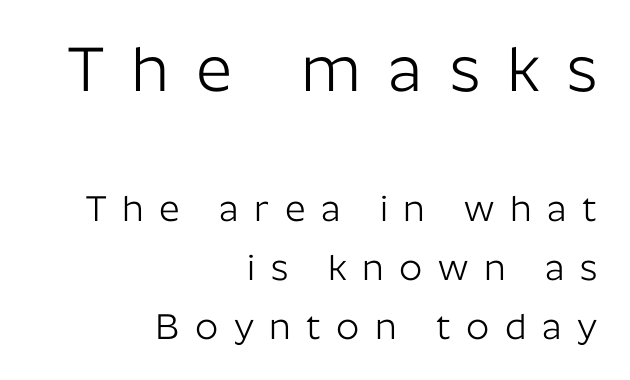
Descender tails drop into unmarked territory. Regarding serifs, this sample does without them. The rendering uses natural spacing where letterforms have individual widths. Students, observe: this is what conventionally led text looks like. Typesetter's note — upper block bumped up in size, lower block left smaller. Nothing heavy about these letters — not bold at all.
